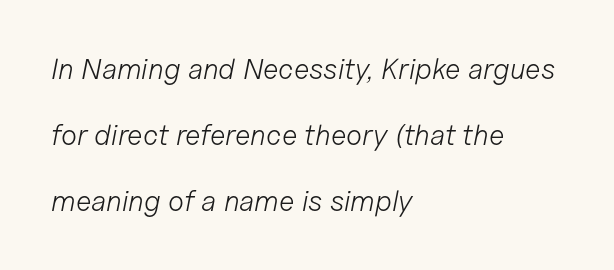
Descender tails drop into unmarked territory. The passage shown stacks its lines with a broad gap. How are the letters spaced? Ordinarily, with no added tracking. The letters advance in unequal steps, a hallmark of proportional type. No chunkiness to these letters — they're not bold. The passage shown leans; its letterforms are oblique.
